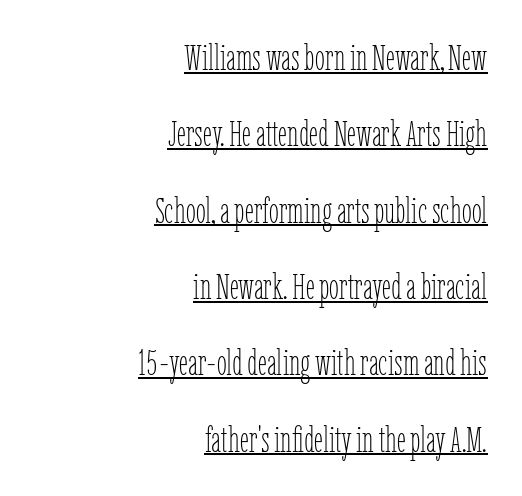
Q: Is the text bold? A: No.
Q: Is the text italic (slanted)? A: No, it is upright.
Q: Is the text underlined? A: Yes.
Q: How is the paragraph aligned? A: Right-aligned.
Q: Is the spacing between letters normal or unusually wide? A: Normal.
Q: Is the spacing between lines tight, normal or loose? A: Loose.
Q: Width (condensed, normal, or wide)? A: Condensed.
Q: Stroke contrast? A: Low.
Q: x-height? A: Medium.
Q: Monospaced? A: No.
